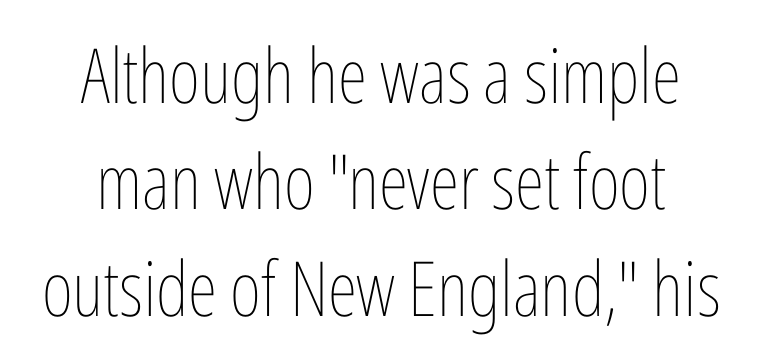
{"italic": "no", "bold": "no", "weight": "thin", "width": "condensed", "stroke_contrast": "low", "x_height": "medium", "monospaced": "no", "underline": "no", "align": "center", "line_spacing": "normal", "line_spacing_ratio": 1.4, "letter_spacing": "normal", "letter_spacing_em": 0.0, "glyph_px": 76}
